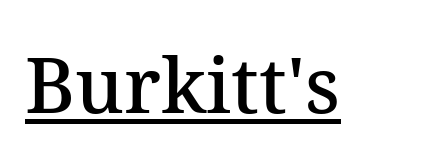
The image shows 76 px semibold serif type, upright; set normal letter spacing, underlined; medium stroke contrast and a medium x-height.
